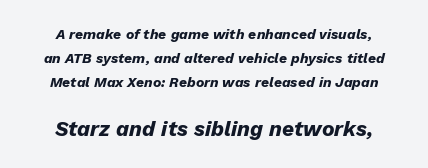
Strokes here are thick enough to call this a true bold. Characters are canted at an angle relative to the baseline's perpendicular. No word sits above an underline. The passage shown begins with its smaller block and ends with its larger one. The type is set solid horizontally, with unmodified tracking.
